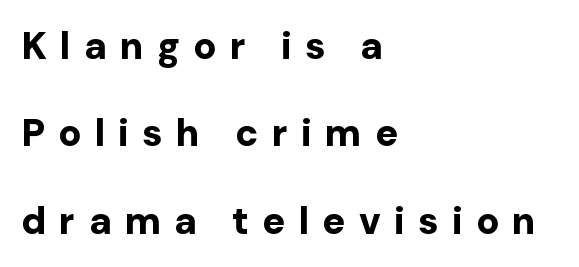
The image shows 38 px bold sans-serif type, upright; set left-aligned, loose line spacing (2.3x), unusually wide letter spacing (+0.35 em), not underlined; low stroke contrast and a medium x-height.
